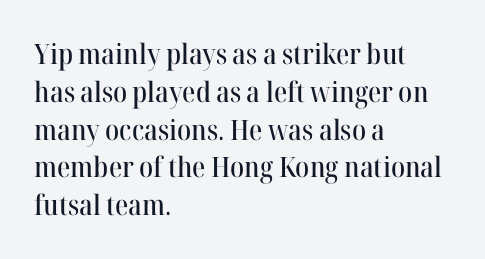
The image shows 28 px serif type, upright; set left-aligned, normal line spacing (1.35x), normal letter spacing, not underlined; high stroke contrast and a medium x-height.
